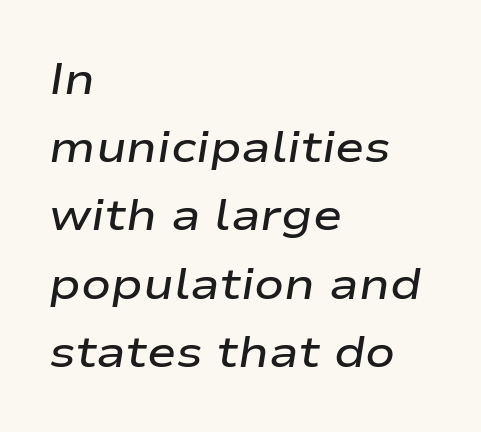
The image shows 44 px semibold, wide type, italic (leaning right); set left-aligned, normal line spacing (1.55x), normal letter spacing, not underlined; low stroke contrast and a medium x-height.
